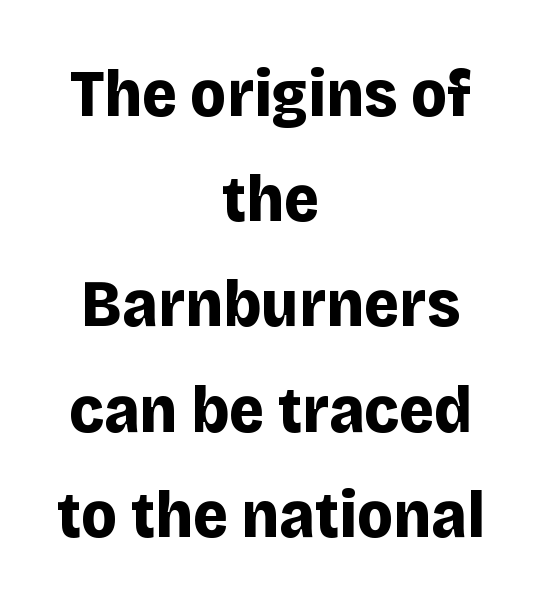
{"serif": "no", "italic": "no", "bold": "yes", "weight": "bold", "width": "normal", "stroke_contrast": "low", "x_height": "large", "monospaced": "no", "underline": "no", "align": "center", "line_spacing": "normal", "line_spacing_ratio": 1.57, "letter_spacing": "normal", "letter_spacing_em": 0.0, "glyph_px": 67}
